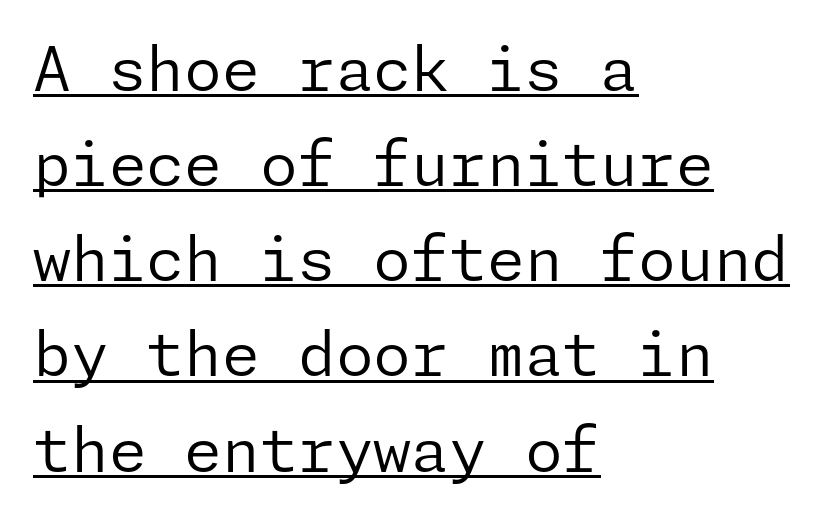
Evenly set lines give the paragraph a standard silhouette. Students, observe the line beneath the letters — that is underlining. Nothing heavy about these letters — not bold at all. Regarding serifs, this sample does without them. Does extra space separate the letters? No, they use regular spacing.
